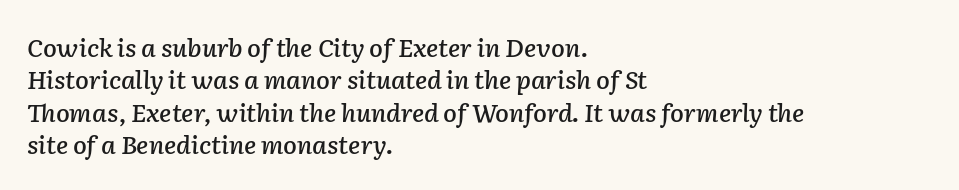
{"italic": "yes", "lean": "right", "slant_degrees": 2, "underline": "no", "align": "left", "line_spacing": "normal", "line_spacing_ratio": 1.3, "letter_spacing": "normal", "letter_spacing_em": 0.0, "glyph_px": 25}
